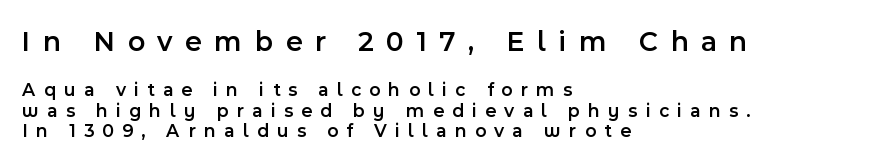
Type size steps down from the first block to the second. Caption: multi-line text, flush left, ragged right. The horizontal fit of the characters is loose and conspicuously gappy. The space between consecutive lines is stingy. The glyphs in this specimen are sans serif.
